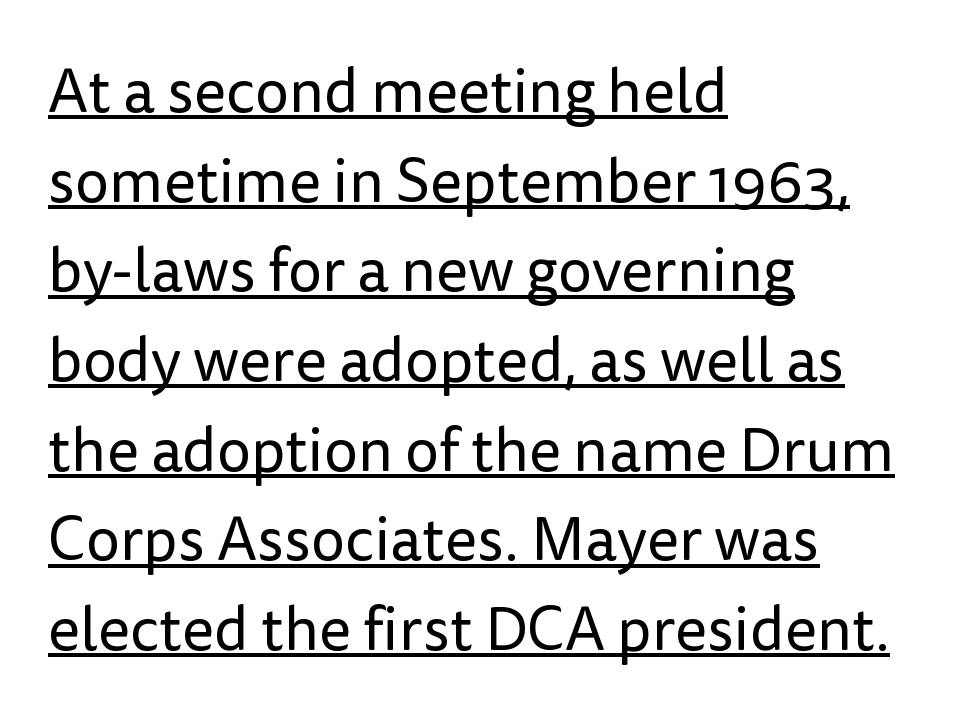
The image shows 61 px regular-weight sans-serif type, upright; set left-aligned, normal line spacing (1.47x), normal letter spacing, underlined; low stroke contrast and a medium x-height.
